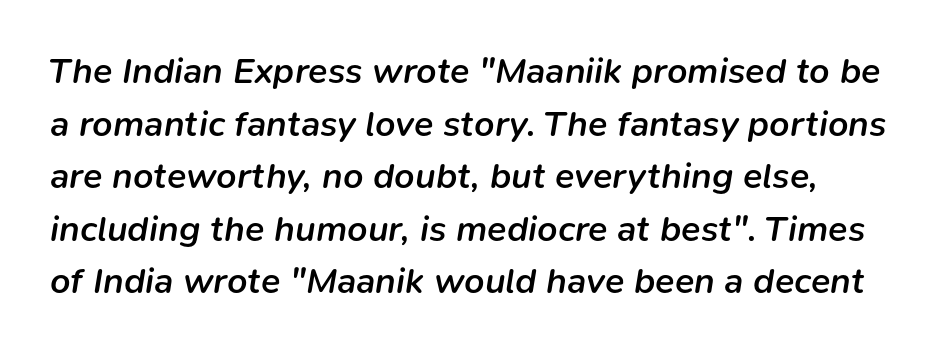
Q: Is the text bold? A: Semi-bold.
Q: Is the text italic (slanted)? A: Yes, it leans right by about 9 degrees.
Q: Is the text underlined? A: No.
Q: Is the spacing between letters normal or unusually wide? A: Normal.
Q: Is the spacing between lines tight, normal or loose? A: Normal.
Q: Width (condensed, normal, or wide)? A: Normal.
Q: Stroke contrast? A: Low.
Q: x-height? A: Medium.
Q: Monospaced? A: No.
